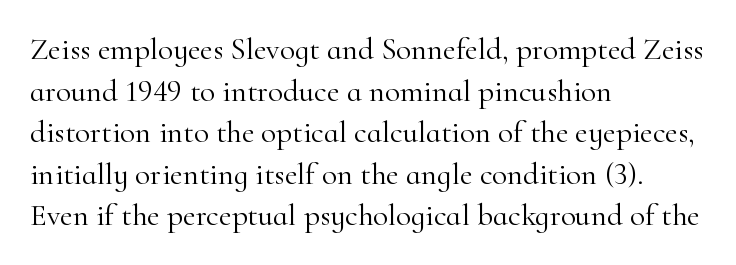
Q: Is the text bold? A: No.
Q: Is the text italic (slanted)? A: No, it is upright.
Q: Is the typeface a serif or a sans-serif typeface? A: Serif.
Q: Is the text underlined? A: No.
Q: How is the paragraph aligned? A: Left-aligned.
Q: Is the spacing between letters normal or unusually wide? A: Normal.
Q: Is the spacing between lines tight, normal or loose? A: Normal.
Q: Width (condensed, normal, or wide)? A: Normal.
Q: Stroke contrast? A: High.
Q: x-height? A: Small.
Q: Monospaced? A: No.
